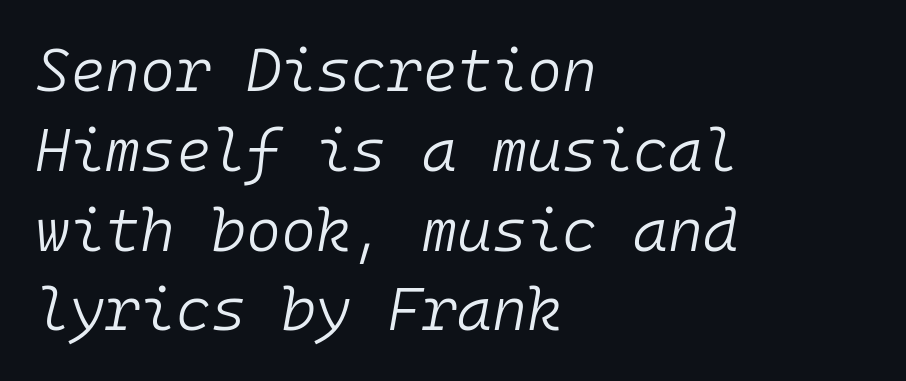
Honestly, the row spacing looks completely unremarkable. Nothing unusual about the tracking: characters are spaced as the font intends. Heaviness? Minimal to ordinary, like unemphasized prose. Compared with ordinary roman type, these characters are visibly tilted. In CSS terms this would be text-align: left. Descenders are the only things crossing below the line.
